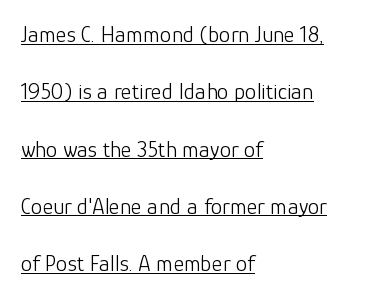
{"italic": "no", "bold": "no", "underline": "yes", "align": "left", "line_spacing": "loose", "line_spacing_ratio": 2.49, "letter_spacing": "normal", "letter_spacing_em": 0.0, "glyph_px": 23}
